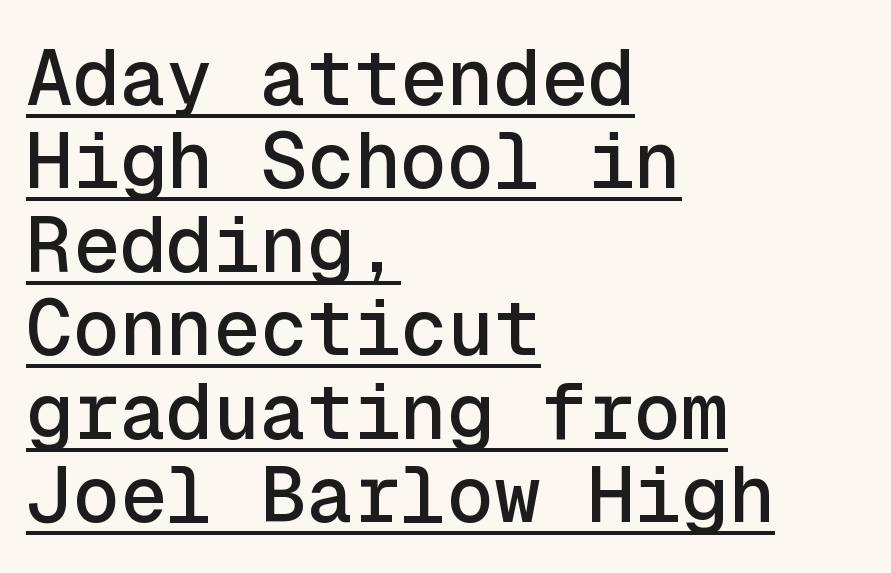
Rendered with straight, roman letterforms. Visually the block forms a straight wall on the left and a jagged coastline on the right. Grotesque or geometric, the face here clearly has no serifs. The designer dialed line spacing down below the default.
